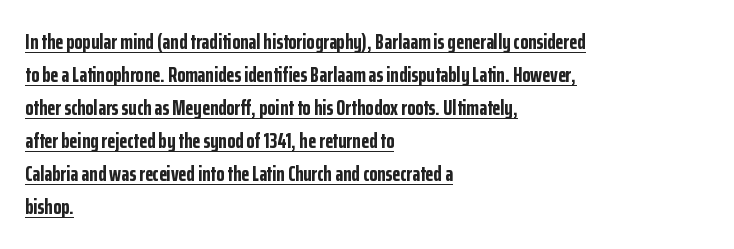
The image shows 21 px bold type, upright; set left-aligned, normal line spacing (1.57x), normal letter spacing, underlined.
